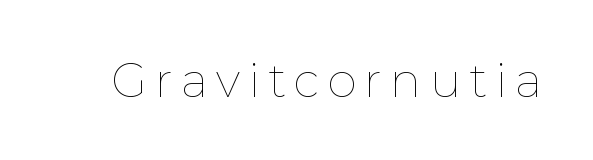
Q: Is the text bold? A: No.
Q: Is the text italic (slanted)? A: No, it is upright.
Q: Is the text underlined? A: No.
Q: Width (condensed, normal, or wide)? A: Normal.
Q: Stroke contrast? A: Low.
Q: x-height? A: Medium.
Q: Monospaced? A: No.
